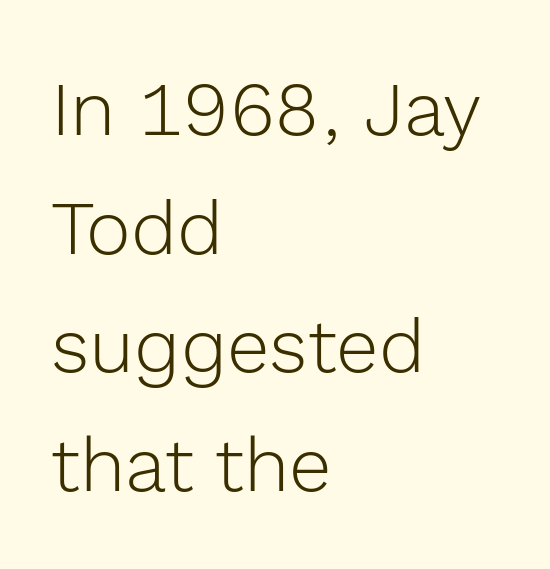
{"serif": "no", "italic": "no", "bold": "no", "weight": "light", "width": "normal", "x_height": "medium", "monospaced": "no", "underline": "no", "align": "left", "line_spacing": "normal", "line_spacing_ratio": 1.56, "letter_spacing": "normal", "letter_spacing_em": 0.0, "glyph_px": 76}
